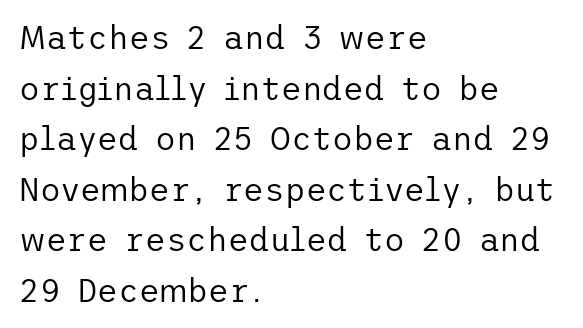
Q: Is the text bold? A: No.
Q: Is the text italic (slanted)? A: No, it is upright.
Q: Is the typeface a serif or a sans-serif typeface? A: Sans-serif.
Q: Is the text underlined? A: No.
Q: How is the paragraph aligned? A: Left-aligned.
Q: Is the spacing between letters normal or unusually wide? A: Normal.
Q: Is the spacing between lines tight, normal or loose? A: Normal.
Q: Width (condensed, normal, or wide)? A: Normal.
Q: Stroke contrast? A: Low.
Q: x-height? A: Medium.
